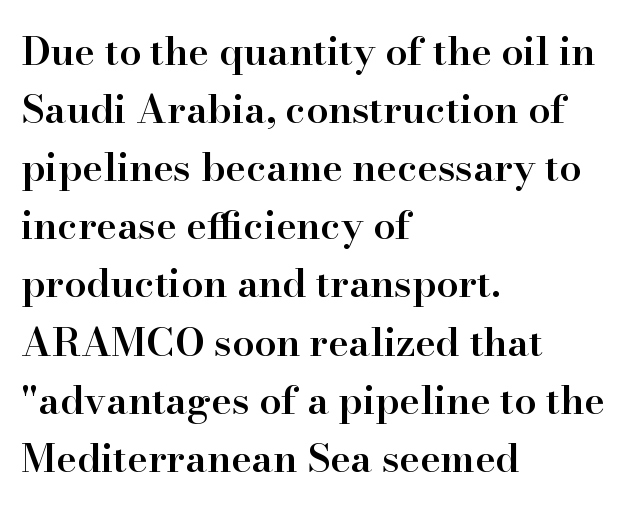
Serif or sans? Serif — the stroke terminals have little feet. This is moderately heavy type, rendered in semibold. The letters sit at their default tracking, neither squeezed nor spread. Leftover space on each line is placed entirely after the last word.
